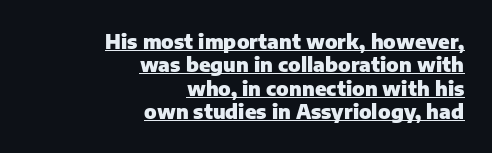
Does extra space separate the letters? No, they use regular spacing. This rendering features underlined lettering. Rendered with straight, roman letterforms. The font is running at its bold setting. The lines in this sample share a right terminus and differ only in where they begin.
